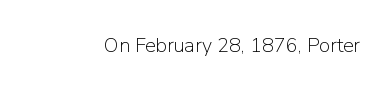
The image shows 20 px text type, upright; set normal letter spacing, not underlined.
